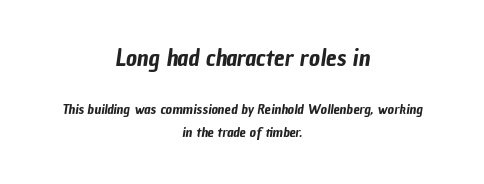
These lines are centered, leaving both edges ragged. Successive baselines arrive at the customary interval. Honestly, there is no underline to notice here at all. Words appear dense and cohesive because spacing is normal. The designer gave the opening block more size than the closing block.
